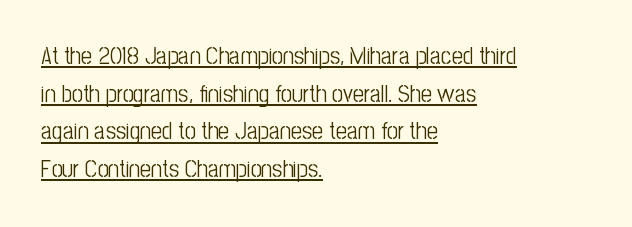
The image shows 24 px text type, upright; set left-aligned, normal line spacing (1.57x), normal letter spacing, underlined.
